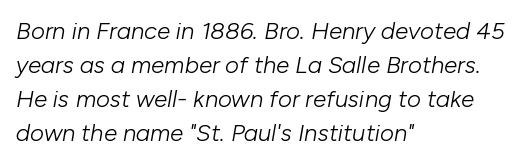
Q: Is the text bold? A: No.
Q: Is the text italic (slanted)? A: Yes, it leans right by about 10 degrees.
Q: Is the text underlined? A: No.
Q: How is the paragraph aligned? A: Left-aligned.
Q: Is the spacing between letters normal or unusually wide? A: Normal.
Q: Is the spacing between lines tight, normal or loose? A: Normal.
